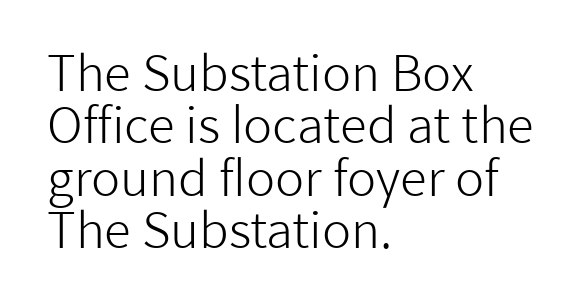
{"serif": "no", "italic": "no", "bold": "no", "weight": "light", "width": "normal", "stroke_contrast": "low", "x_height": "medium", "monospaced": "no", "underline": "no", "align": "left", "line_spacing": "tight", "line_spacing_ratio": 1.07, "letter_spacing": "normal", "letter_spacing_em": 0.0, "glyph_px": 49}
